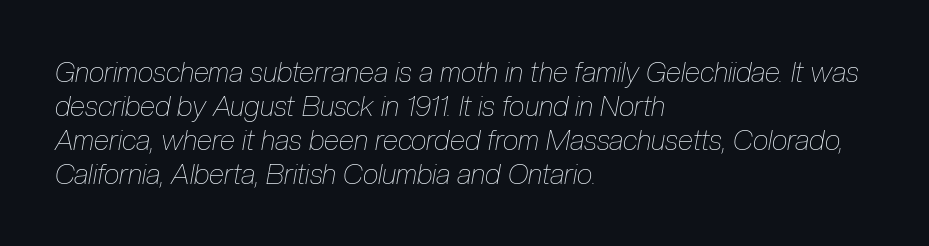
The rendering uses natural spacing where letterforms have individual widths. In CSS terms this would be text-align: left. Heaviness? Minimal to ordinary, like unemphasized prose. Rendered with sloped, italic letterforms.
